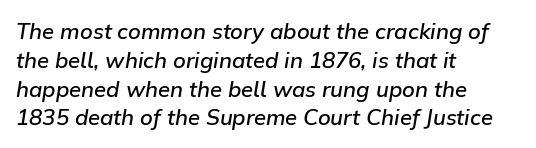
Q: Is the text bold? A: Semi-bold.
Q: Is the text italic (slanted)? A: Yes, it leans right by about 9 degrees.
Q: Is the text underlined? A: No.
Q: How is the paragraph aligned? A: Left-aligned.
Q: Is the spacing between letters normal or unusually wide? A: Normal.
Q: Is the spacing between lines tight, normal or loose? A: Normal.
